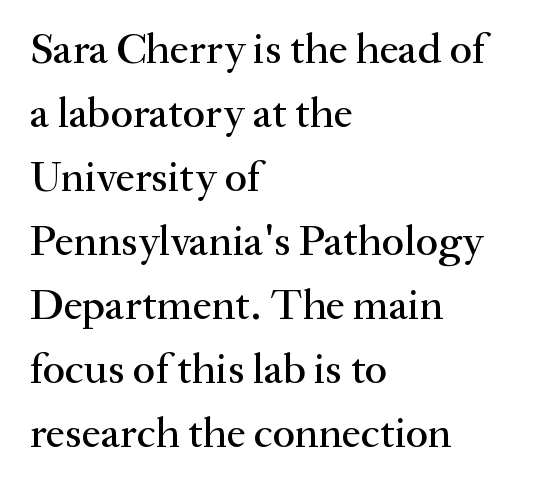
{"serif": "yes", "italic": "no", "width": "normal", "stroke_contrast": "medium", "x_height": "small", "monospaced": "no", "underline": "no", "align": "left", "line_spacing": "normal", "line_spacing_ratio": 1.49, "letter_spacing": "normal", "letter_spacing_em": 0.0, "glyph_px": 43}
